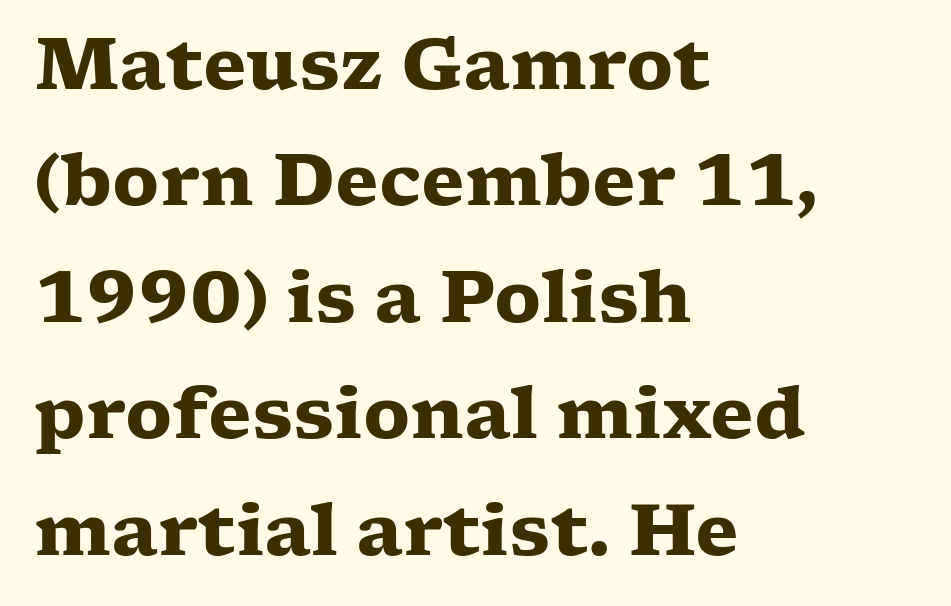
The image shows 71 px heavy, wide serif type, upright; set left-aligned, normal line spacing (1.64x), normal letter spacing, not underlined; low stroke contrast and a medium x-height.
